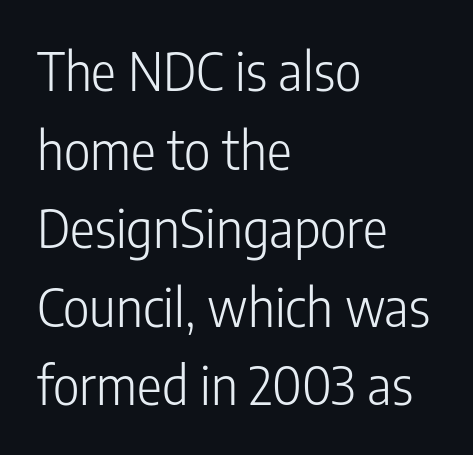
Look at the tracking — it's just the regular setting, nothing added. These lines stack with their left ends in a neat column. A typesetter would mark this as roman, not italic. Anything drawn beneath the words? Only blank space.
